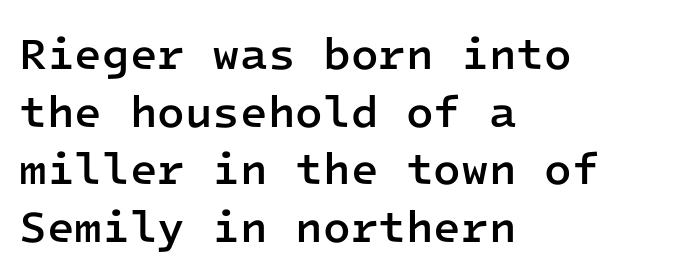
The letters stand upright; this is a roman face. Fixed-width glyphs throughout — classic coding-font behaviour. Does the weight exceed regular? Yes, but only to semibold. All the whitespace from short lines collects on the right. Underlining? Definitely not there.
